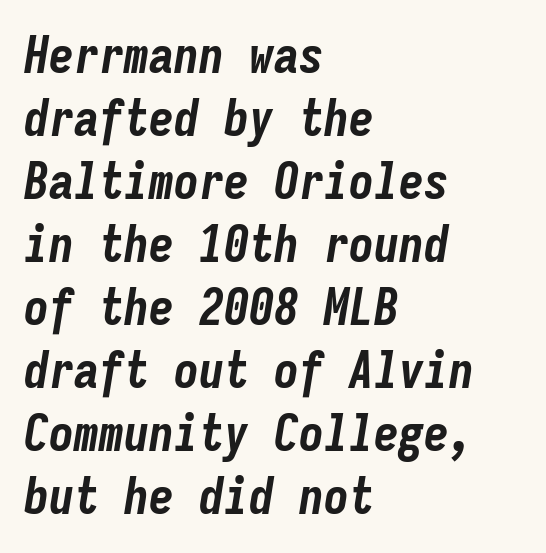
The image shows 50 px bold, condensed type, italic (leaning right), monospaced; set left-aligned, normal line spacing (1.26x), normal letter spacing, not underlined; low stroke contrast and a medium x-height.
